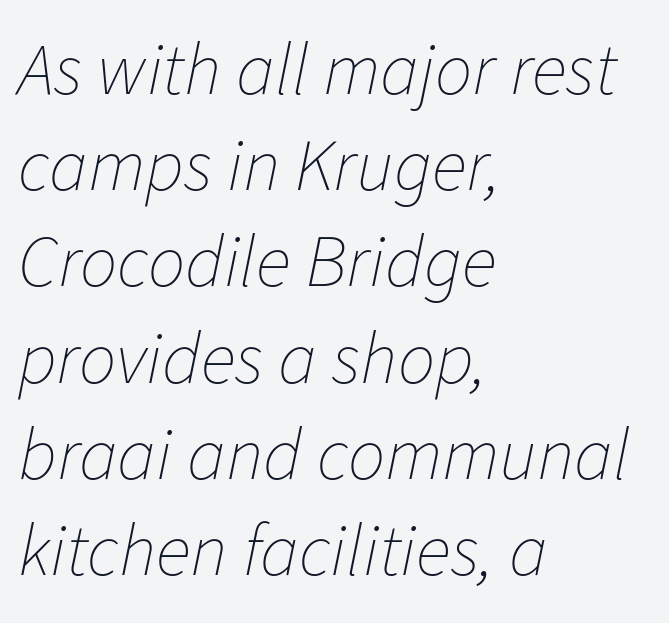
Glance below the letters and you will spot only blank space. The passage shown is typed in a proportional face where columns would drift. Looking at the ascenders, they clearly lean. Weight: not bold — regular or lighter. Leading: standard.
